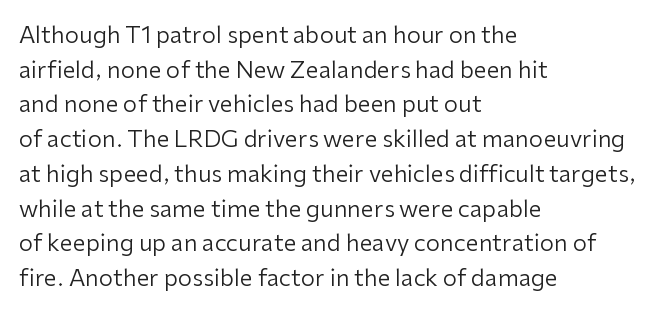
Q: Is the text bold? A: No.
Q: Is the text italic (slanted)? A: No, it is upright.
Q: Is the text underlined? A: No.
Q: How is the paragraph aligned? A: Left-aligned.
Q: Is the spacing between letters normal or unusually wide? A: Normal.
Q: Is the spacing between lines tight, normal or loose? A: Normal.
